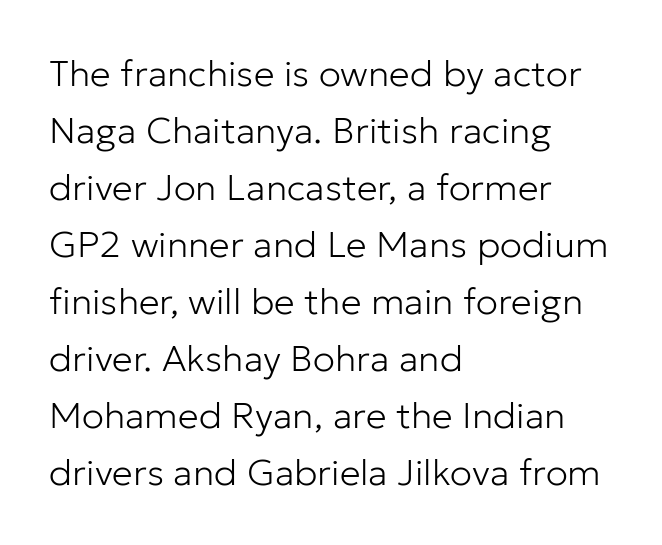
The image shows 37 px light sans-serif type, upright; set left-aligned, normal line spacing (1.54x), normal letter spacing, not underlined; low stroke contrast and a medium x-height.
